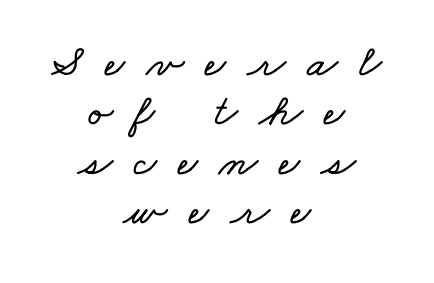
{"width": "wide", "stroke_contrast": "low", "x_height": "small", "monospaced": "no", "underline": "no", "align": "center", "line_spacing": "tight", "line_spacing_ratio": 1.1, "letter_spacing": "wide", "letter_spacing_em": 0.47, "glyph_px": 45}
